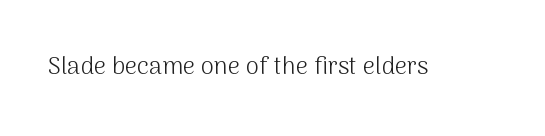
Only glyphs here, with clear space below each row. Notice how the stems are strictly vertical — no italics here. Between one letter and the next there's only the usual sliver of space. Is this a heavy cut? Hardly; it is regular or lighter.
